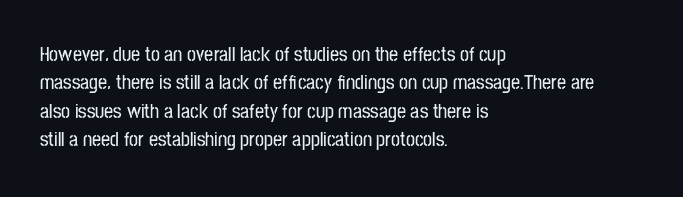
The image shows 20 px text type, upright; set left-aligned, normal line spacing (1.42x), normal letter spacing, not underlined.
